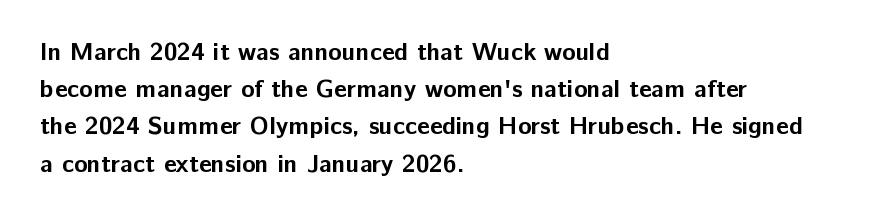
Italic: no, the glyphs are upright roman. Weight: bold. A typesetter would call this zero additional tracking. Does the copy run flush right? No — it runs flush left. In terms of leading, this rendering sits right in the middle. Quick note: underline off.
